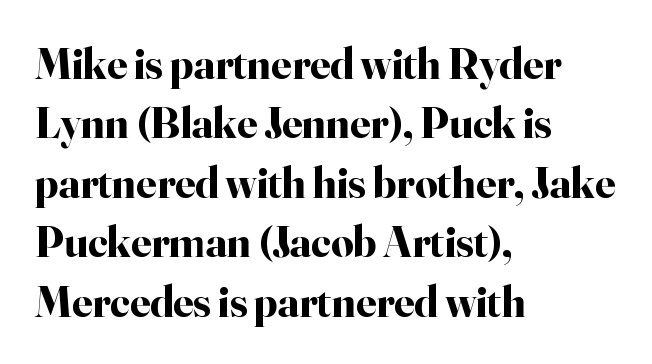
These lines were composed using upright roman letters. Characters follow at the spacing the type designer built in. Is this a sans? No — the strokes have serifs. One glance says typical: line gaps are just what's usual. This is heavy type, rendered in bold. Quick note: underline off.
